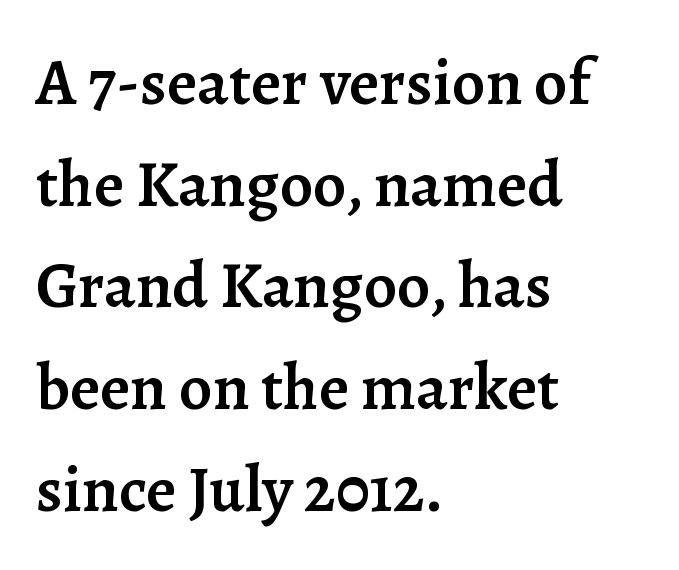
{"serif": "yes", "italic": "no", "bold": "semi", "weight": "semibold", "width": "normal", "stroke_contrast": "low", "x_height": "medium", "monospaced": "no", "underline": "no", "align": "left", "line_spacing": "normal", "line_spacing_ratio": 1.54, "letter_spacing": "normal", "letter_spacing_em": 0.0, "glyph_px": 66}
